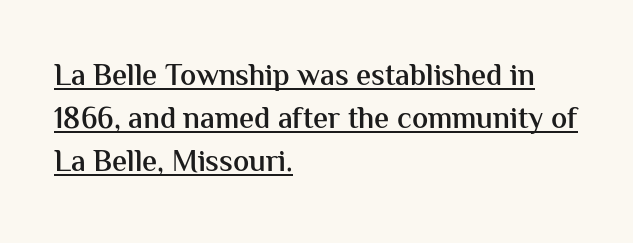
Regarding leading, the lines here are spaced in the standard way. Each word holds together tightly as a unit, with standard inter-letter gaps. Examine the stroke ends and you'll find no serifs. Compared with a centered layout, this one pins lines to the left instead. Looks like someone drew a line under every word here.
